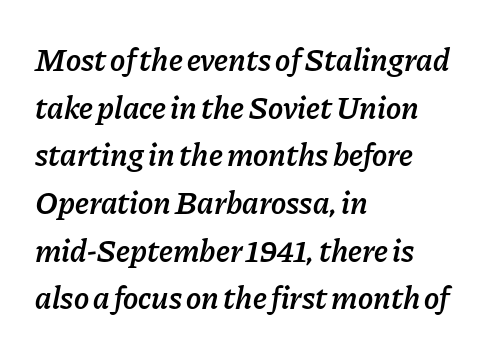
Is the block centered? No — it sits flush against the left margin. Compared with ordinary roman type, these characters are visibly tilted. Is this a fixed-width face? No — the glyphs have proportional, varying widths. This rendering leaves character spacing at its baseline value. How would I describe the line gaps? Plain and ordinary. A clean baseline with only descenders dipping below it.
